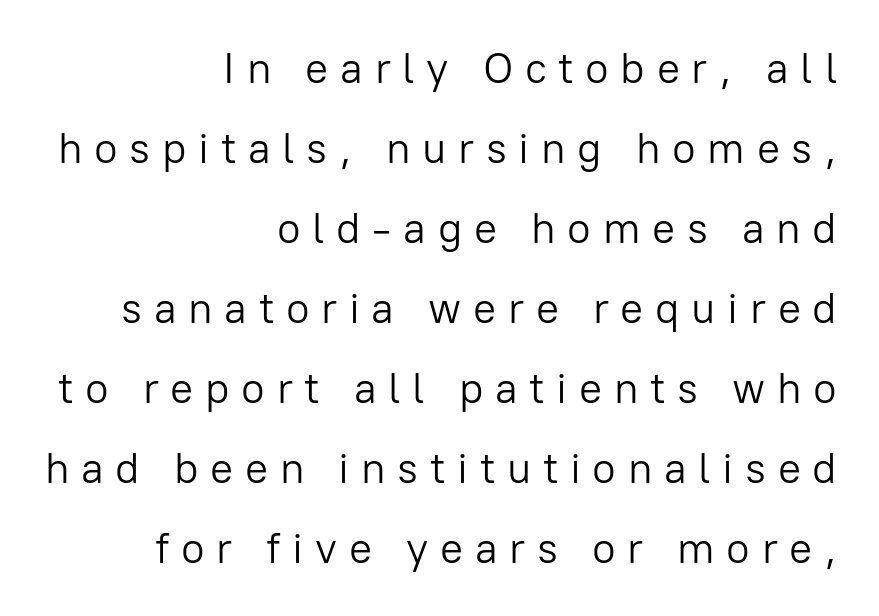
{"serif": "no", "italic": "no", "bold": "no", "weight": "light", "width": "normal", "stroke_contrast": "low", "x_height": "medium", "monospaced": "no", "underline": "no", "align": "right", "line_spacing_ratio": 1.86, "letter_spacing": "wide", "letter_spacing_em": 0.27, "glyph_px": 43}
